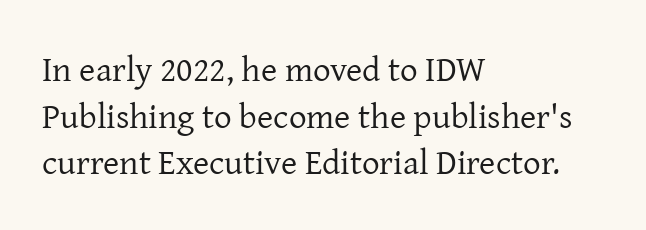
{"serif": "yes", "italic": "no", "bold": "no", "weight": "regular", "width": "normal", "stroke_contrast": "low", "x_height": "medium", "monospaced": "no", "underline": "no", "align": "left", "line_spacing": "normal", "line_spacing_ratio": 1.33, "letter_spacing": "normal", "letter_spacing_em": 0.0, "glyph_px": 35}
